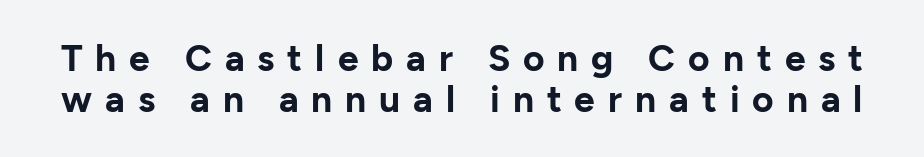
The image shows 37 px bold sans-serif type, upright; set tight line spacing (1.1x), unusually wide letter spacing (+0.35 em), not underlined; low stroke contrast and a medium x-height.
